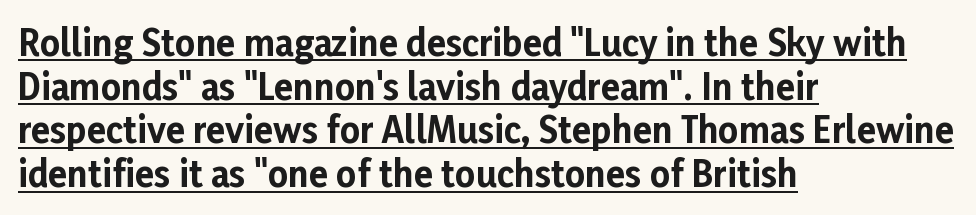
The letters carry no serifs — their stems end cleanly without finishing strokes. This rendering uses left alignment, leaving the right contour irregular. These lines are rendered in a variable-pitch font. Rows of type keep a routine distance in the vertical direction. Vertical strokes here are truly vertical.
